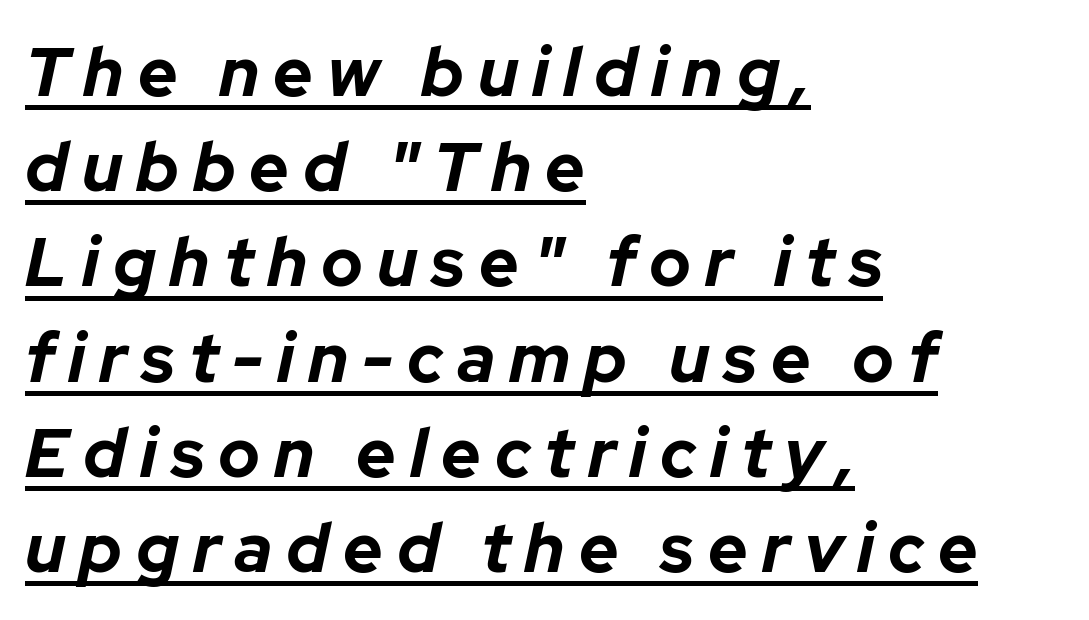
The image shows 69 px bold type, italic (leaning right); set left-aligned, normal line spacing (1.38x), unusually wide letter spacing (+0.2 em), underlined; low stroke contrast and a medium x-height.
